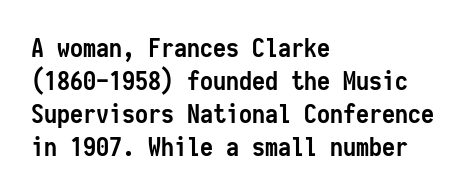
Q: Is the text bold? A: Yes.
Q: Is the text italic (slanted)? A: No, it is upright.
Q: Is the text underlined? A: No.
Q: How is the paragraph aligned? A: Left-aligned.
Q: Is the spacing between letters normal or unusually wide? A: Normal.
Q: Is the spacing between lines tight, normal or loose? A: Normal.
